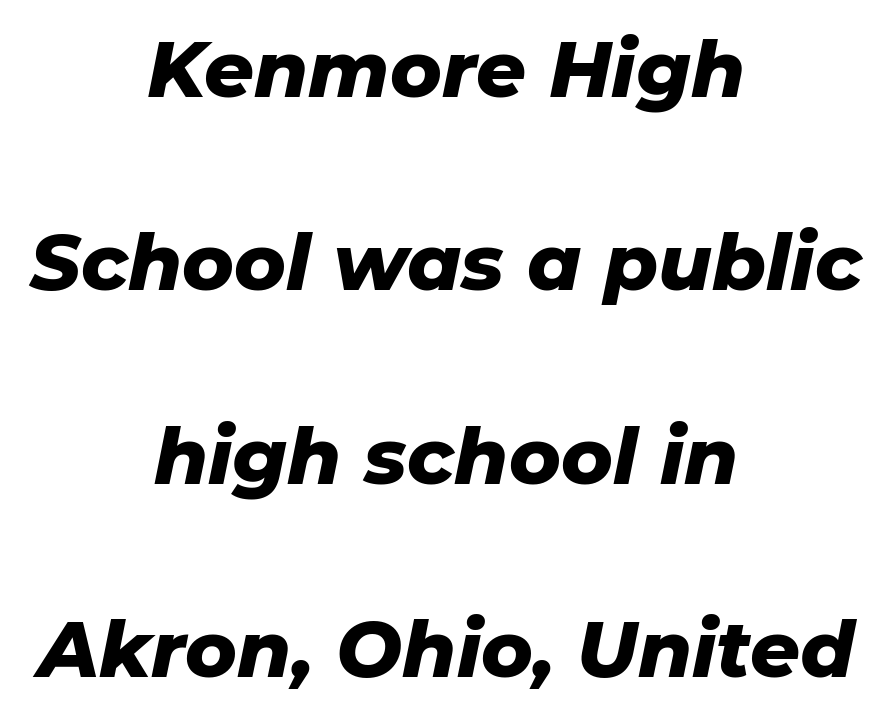
Q: Is the text bold? A: Yes.
Q: Is the text italic (slanted)? A: Yes, it leans right by about 11 degrees.
Q: Is the text underlined? A: No.
Q: How is the paragraph aligned? A: Centered.
Q: Is the spacing between letters normal or unusually wide? A: Normal.
Q: Is the spacing between lines tight, normal or loose? A: Loose.
Q: Width (condensed, normal, or wide)? A: Normal.
Q: Stroke contrast? A: Low.
Q: x-height? A: Medium.
Q: Monospaced? A: No.
